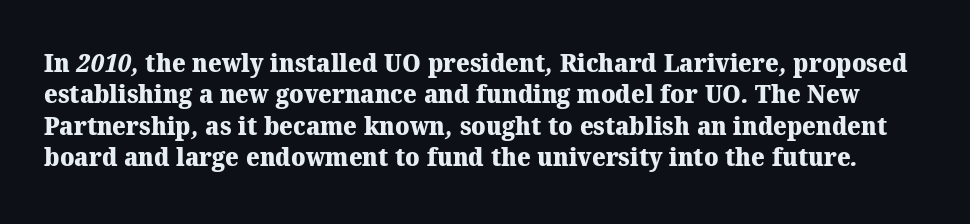
Q: Is the text bold? A: Yes.
Q: Is the text underlined? A: No.
Q: Is the spacing between letters normal or unusually wide? A: Normal.
